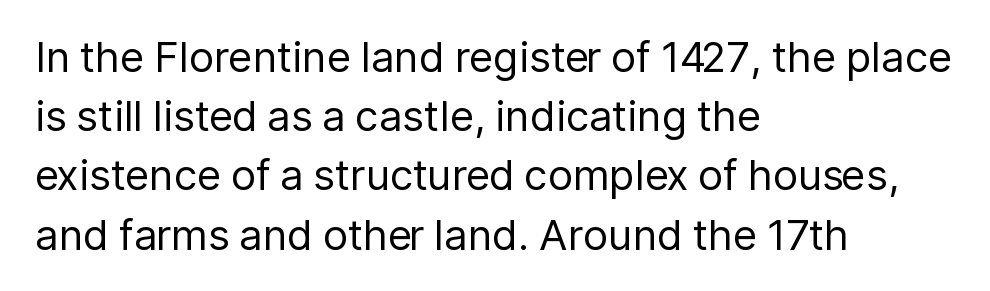
{"serif": "no", "italic": "no", "bold": "no", "weight": "regular", "width": "normal", "stroke_contrast": "low", "x_height": "medium", "monospaced": "no", "underline": "no", "align": "left", "line_spacing": "normal", "line_spacing_ratio": 1.41, "letter_spacing": "normal", "letter_spacing_em": 0.0, "glyph_px": 42}
